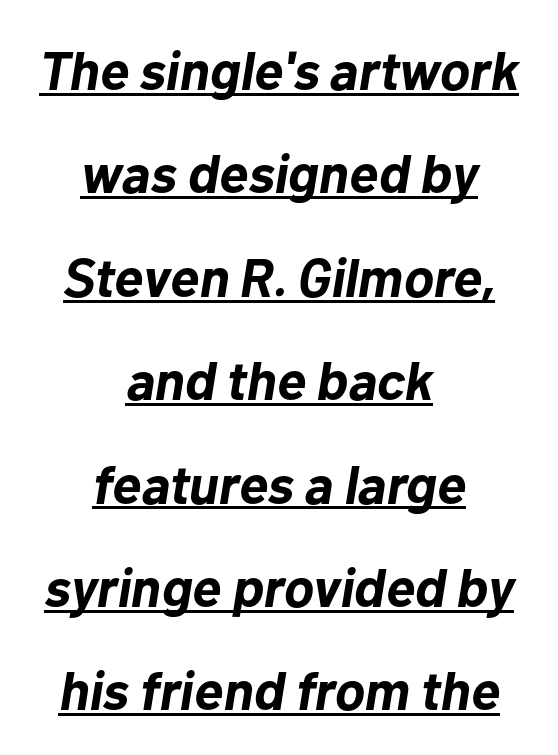
Weight: bold. This sample has the flowing, uneven cadence of proportional lettering. The face used here appears with an underline applied. Quick note: italic. Glyph-to-glyph distance matches everyday printed text. Both edges are ragged and mirror each other, which tells us the setting is centered.
